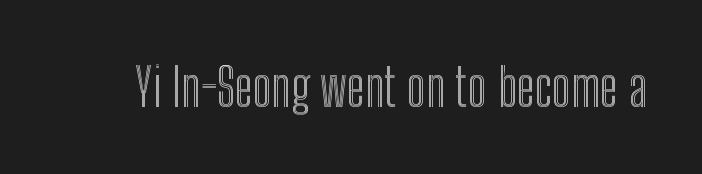
The image shows 52 px condensed type, upright; set normal letter spacing, not underlined; a medium x-height.
